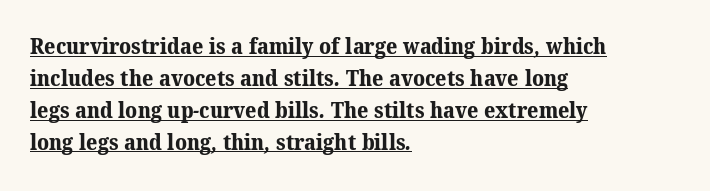
The image shows 22 px bold type; set left-aligned, normal line spacing (1.45x), normal letter spacing, underlined.
